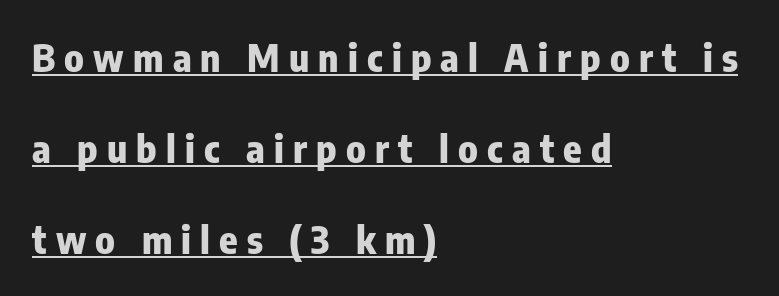
{"serif": "no", "italic": "no", "bold": "yes", "weight": "heavy", "width": "condensed", "stroke_contrast": "low", "x_height": "medium", "monospaced": "no", "underline": "yes", "align": "left", "line_spacing": "loose", "line_spacing_ratio": 2.4, "letter_spacing": "wide", "letter_spacing_em": 0.24, "glyph_px": 38}
